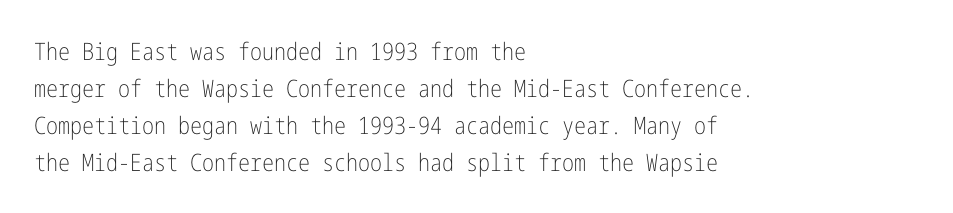
{"italic": "no", "bold": "no", "underline": "no", "align": "left", "line_spacing": "normal", "line_spacing_ratio": 1.54, "letter_spacing": "normal", "letter_spacing_em": 0.0, "glyph_px": 24}
